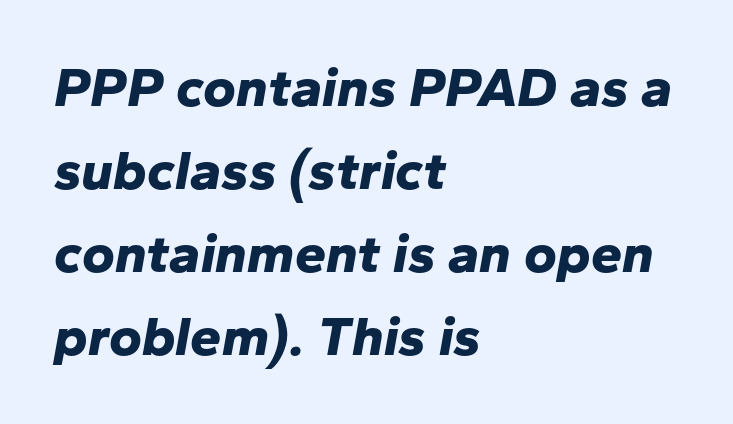
{"italic": "yes", "lean": "right", "slant_degrees": 10, "bold": "yes", "weight": "bold", "width": "normal", "stroke_contrast": "low", "x_height": "medium", "monospaced": "no", "underline": "no", "align": "left", "line_spacing": "normal", "line_spacing_ratio": 1.48, "letter_spacing": "normal", "letter_spacing_em": 0.0, "glyph_px": 56}
